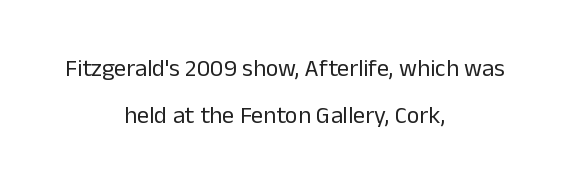
Q: Is the text bold? A: No.
Q: Is the text italic (slanted)? A: No, it is upright.
Q: Is the text underlined? A: No.
Q: How is the paragraph aligned? A: Centered.
Q: Is the spacing between letters normal or unusually wide? A: Normal.
Q: Is the spacing between lines tight, normal or loose? A: Loose.
